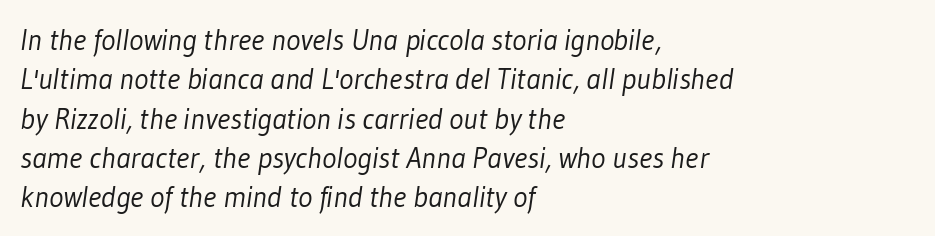
The space between consecutive lines is moderate. The compositor pushed each line to the left boundary. Note: no serifs on the glyphs. Unmarked baselines from the first word to the last. Note the varied advance widths — an 'i' is clearly narrower than an 'm'.
